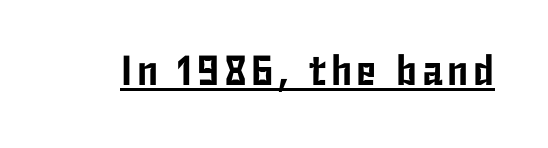
Q: Is the text italic (slanted)? A: No, it is upright.
Q: Is the typeface a serif or a sans-serif typeface? A: Sans-serif.
Q: Is the text underlined? A: Yes.
Q: Width (condensed, normal, or wide)? A: Condensed.
Q: Stroke contrast? A: Low.
Q: x-height? A: Medium.
Q: Monospaced? A: No.
